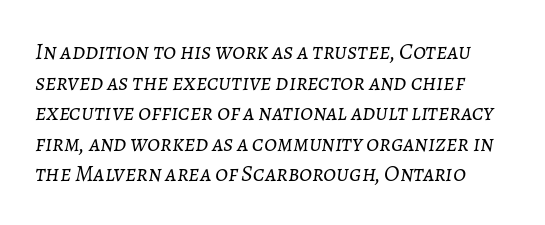
Q: Is the text bold? A: No.
Q: Is the text italic (slanted)? A: Yes, it leans right by about 7 degrees.
Q: Is the text underlined? A: No.
Q: Is the spacing between letters normal or unusually wide? A: Normal.
Q: Is the spacing between lines tight, normal or loose? A: Normal.
